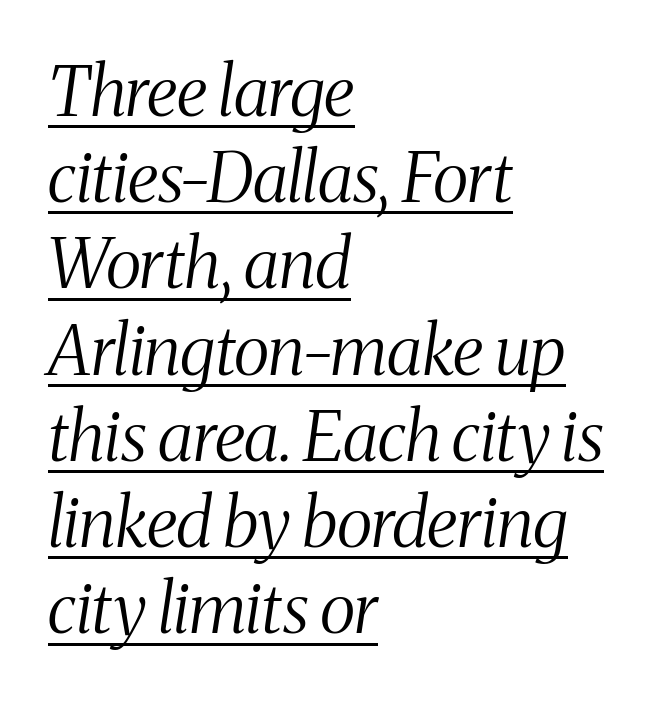
The image shows 69 px light, condensed serif type, italic (leaning right); set left-aligned, normal line spacing (1.25x), normal letter spacing, underlined; medium stroke contrast and a medium x-height.
